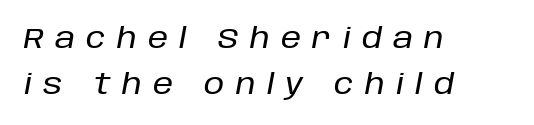
Q: Is the text italic (slanted)? A: Yes, it leans right by about 10 degrees.
Q: Is the text underlined? A: No.
Q: How is the paragraph aligned? A: Left-aligned.
Q: Is the spacing between letters normal or unusually wide? A: Unusually wide.
Q: Is the spacing between lines tight, normal or loose? A: Normal.
Q: Width (condensed, normal, or wide)? A: Normal.
Q: Stroke contrast? A: Low.
Q: x-height? A: Large.
Q: Monospaced? A: No.
